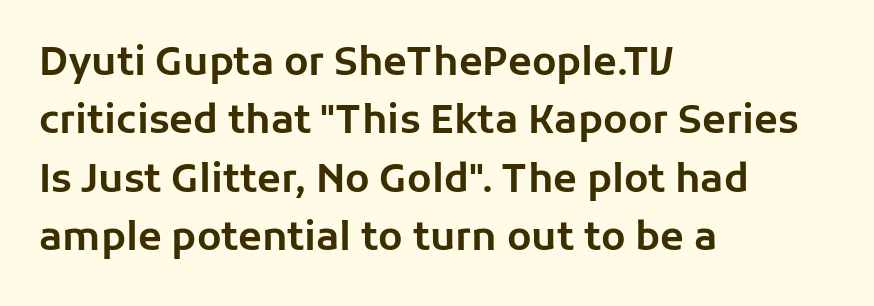
The image shows 39 px sans-serif type, upright; set left-aligned, normal line spacing (1.5x), normal letter spacing, not underlined; low stroke contrast and a medium x-height.
